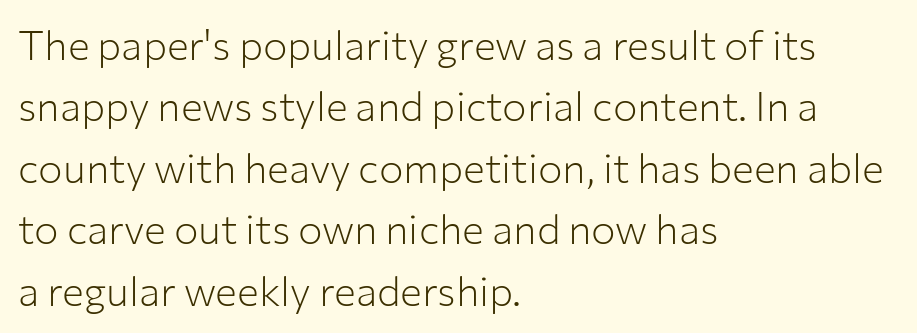
The image shows 41 px light sans-serif type, upright; set left-aligned, normal line spacing (1.5x), normal letter spacing, not underlined; low stroke contrast and a medium x-height.
